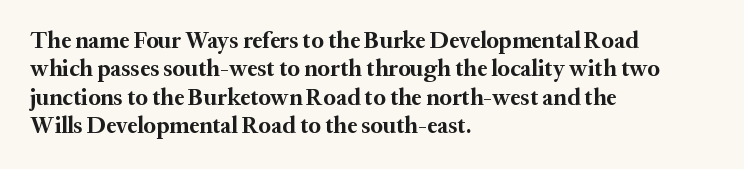
Plain, unruled lines of type. Heft: maximum for text — a bold. The tracking reads as untouched default to a designer's eye. Nope, not italic — everything's standing straight.
